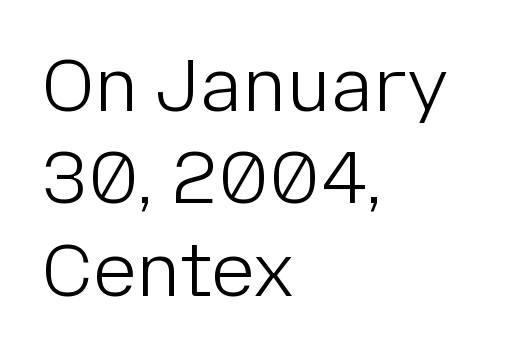
The gaps between neighbouring characters are ordinary and unremarkable. Each letter keeps its own natural width here, so spacing adapts to shape. To sum up the face: it is a sans, with no serifs. Lines of text with bare space underneath.
